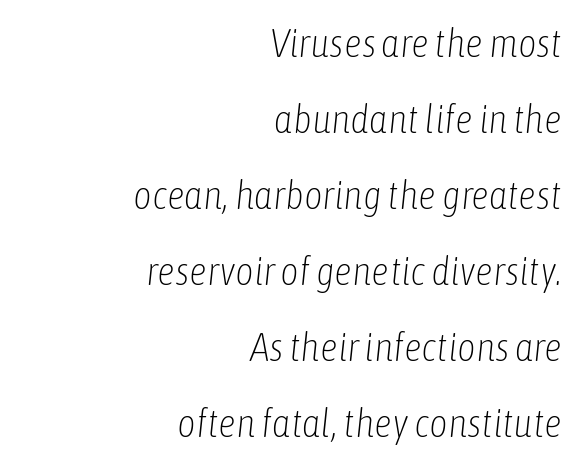
The image shows 40 px light, condensed type, italic (leaning right); set right-aligned, loose line spacing (1.9x), normal letter spacing, not underlined; low stroke contrast and a medium x-height.
